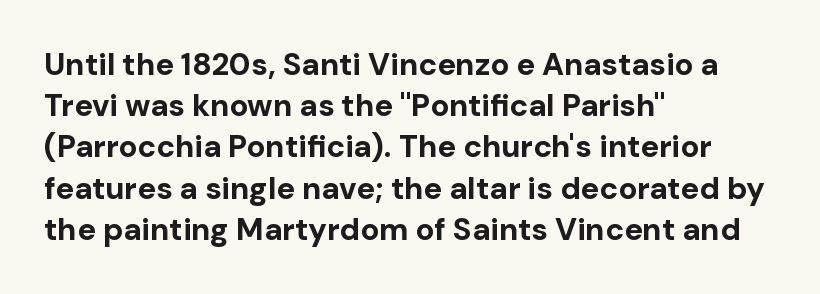
These lines carry a lot of weight — the face is fully bold. All the whitespace from short lines collects on the right. Normally led — the rows are evenly, conventionally spaced. This rendering features lettering with no underline. These lines are rendered in a variable-pitch font.
